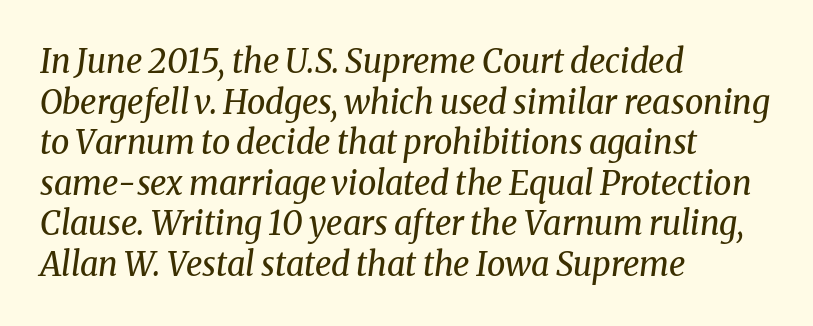
{"serif": "yes", "italic": "yes", "lean": "right", "slant_degrees": 8, "bold": "no", "weight": "regular", "width": "normal", "stroke_contrast": "medium", "x_height": "medium", "monospaced": "no", "underline": "no", "align": "left", "line_spacing_ratio": 1.23, "letter_spacing": "normal", "letter_spacing_em": 0.0, "glyph_px": 33}
